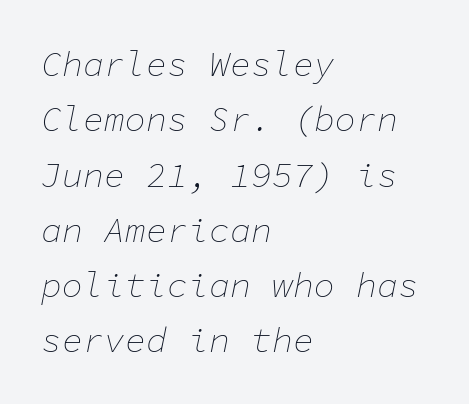
The space beneath each line is pristine and unruled. Caption: standard tracking, unaltered. The leading is moderate, giving the passage an even texture. This reads as an unemphasized weight, regular at the heaviest. Do the characters align in a grid? Yes, the font is monospaced. The lines are quadded left.
